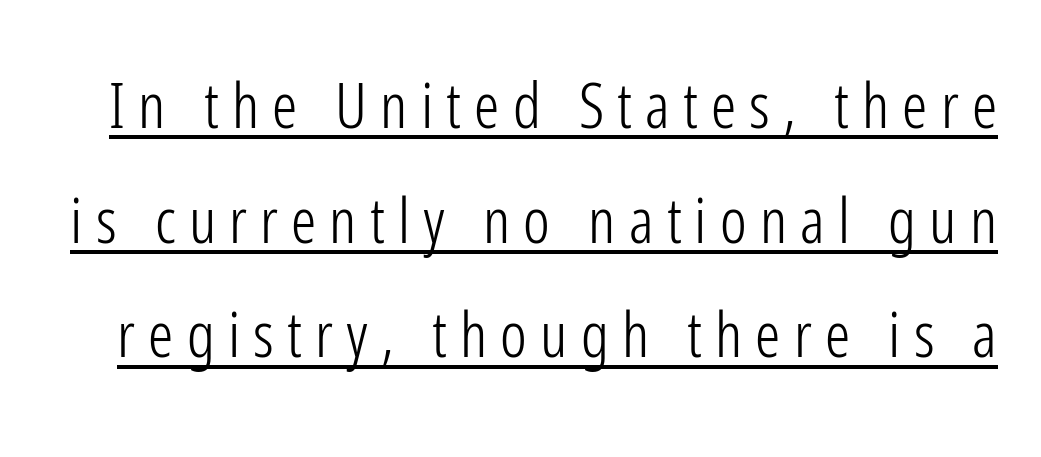
Q: Is the text bold? A: No.
Q: Is the text italic (slanted)? A: No, it is upright.
Q: Is the typeface a serif or a sans-serif typeface? A: Sans-serif.
Q: Is the text underlined? A: Yes.
Q: Is the spacing between letters normal or unusually wide? A: Unusually wide.
Q: Width (condensed, normal, or wide)? A: Condensed.
Q: Stroke contrast? A: Low.
Q: x-height? A: Medium.
Q: Monospaced? A: No.
